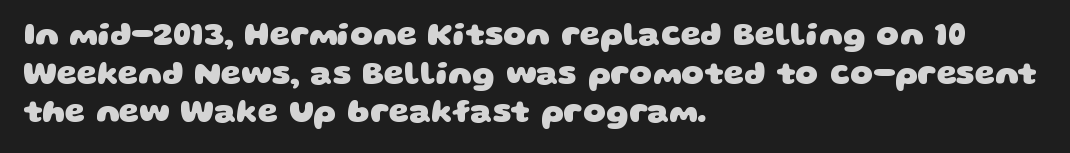
Q: Is the text bold? A: Yes.
Q: Is the typeface a serif or a sans-serif typeface? A: Sans-serif.
Q: Is the text underlined? A: No.
Q: How is the paragraph aligned? A: Left-aligned.
Q: Is the spacing between letters normal or unusually wide? A: Normal.
Q: Width (condensed, normal, or wide)? A: Wide.
Q: Stroke contrast? A: Low.
Q: x-height? A: Large.
Q: Monospaced? A: No.
